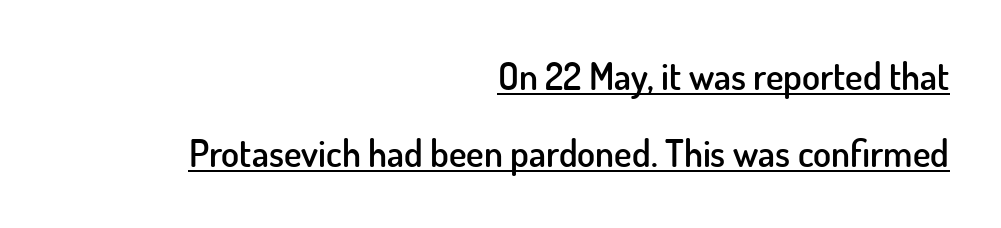
In terms of weight, the rendering is demibold, just under bold. Quick note: interline space is abundant. This sample uses a sans-serif face. The face used here is rendered with its standard letterfit. The lettering holds an erect, upright posture throughout.
